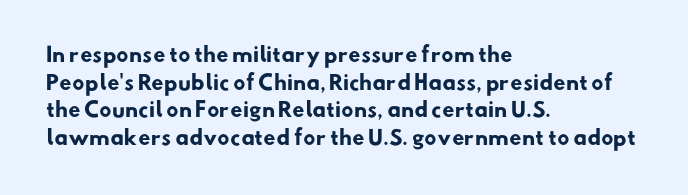
{"bold": "yes", "underline": "no", "align": "left", "line_spacing": "normal", "line_spacing_ratio": 1.38, "letter_spacing": "normal", "letter_spacing_em": 0.0, "glyph_px": 20}
